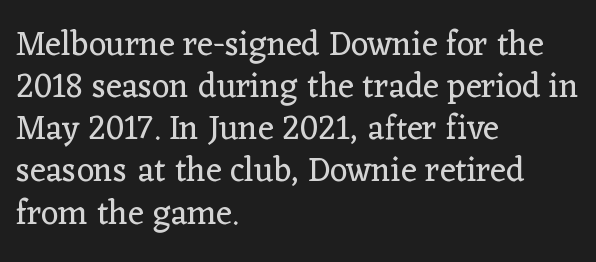
Stroke thickness stays within the range of a standard reading face or lighter. Is there any slant? The stems are plumb. This sample has the flowing, uneven cadence of proportional lettering. Unmarked baselines from the first word to the last. The lines are quadded left. Students, note that the glyphs here touch the page at normal intervals.
